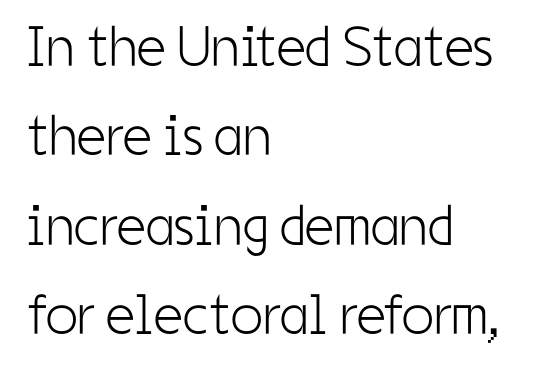
{"serif": "no", "italic": "no", "bold": "no", "weight": "light", "width": "condensed", "stroke_contrast": "low", "x_height": "medium", "monospaced": "no", "underline": "no", "align": "left", "line_spacing": "normal", "line_spacing_ratio": 1.57, "letter_spacing": "normal", "letter_spacing_em": 0.0, "glyph_px": 57}
